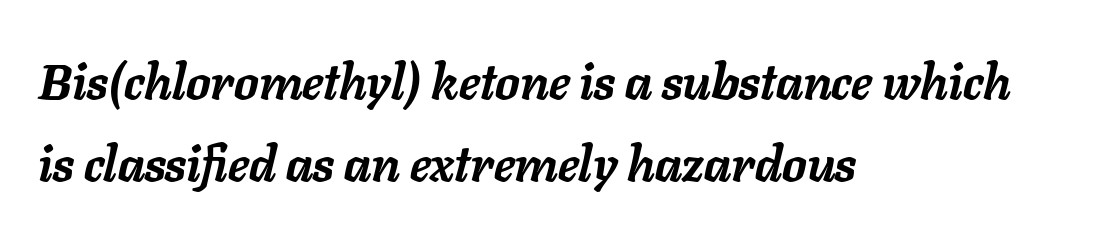
Q: Is the text bold? A: Yes.
Q: Is the text italic (slanted)? A: Yes, it leans right by about 11 degrees.
Q: Is the text underlined? A: No.
Q: How is the paragraph aligned? A: Left-aligned.
Q: Is the spacing between letters normal or unusually wide? A: Normal.
Q: Is the spacing between lines tight, normal or loose? A: Normal.
Q: Width (condensed, normal, or wide)? A: Normal.
Q: Stroke contrast? A: Low.
Q: x-height? A: Medium.
Q: Monospaced? A: No.
